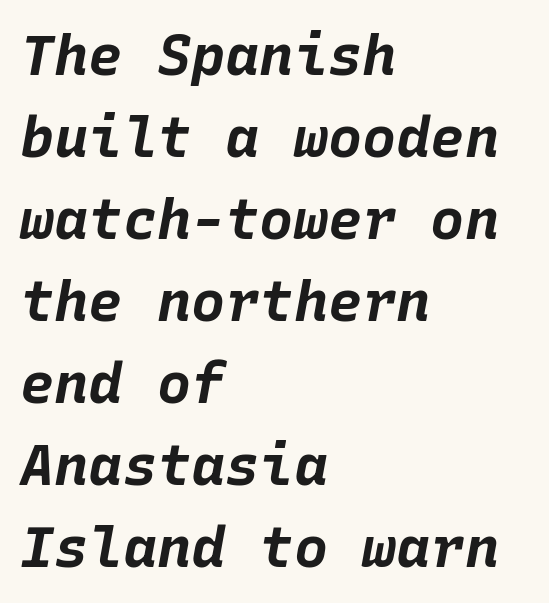
Q: Is the text bold? A: Yes.
Q: Is the text italic (slanted)? A: Yes, it leans right by about 10 degrees.
Q: Is the text underlined? A: No.
Q: How is the paragraph aligned? A: Left-aligned.
Q: Is the spacing between letters normal or unusually wide? A: Normal.
Q: Is the spacing between lines tight, normal or loose? A: Normal.
Q: Width (condensed, normal, or wide)? A: Normal.
Q: Stroke contrast? A: Low.
Q: x-height? A: Large.
Q: Monospaced? A: Yes.
